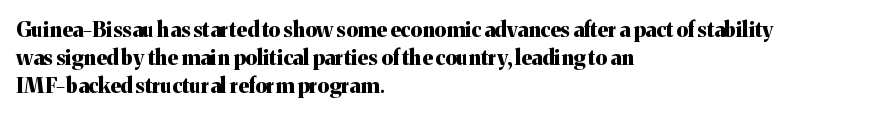
Q: Is the text bold? A: Yes.
Q: Is the text italic (slanted)? A: No, it is upright.
Q: Is the text underlined? A: No.
Q: How is the paragraph aligned? A: Left-aligned.
Q: Is the spacing between letters normal or unusually wide? A: Normal.
Q: Is the spacing between lines tight, normal or loose? A: Normal.
